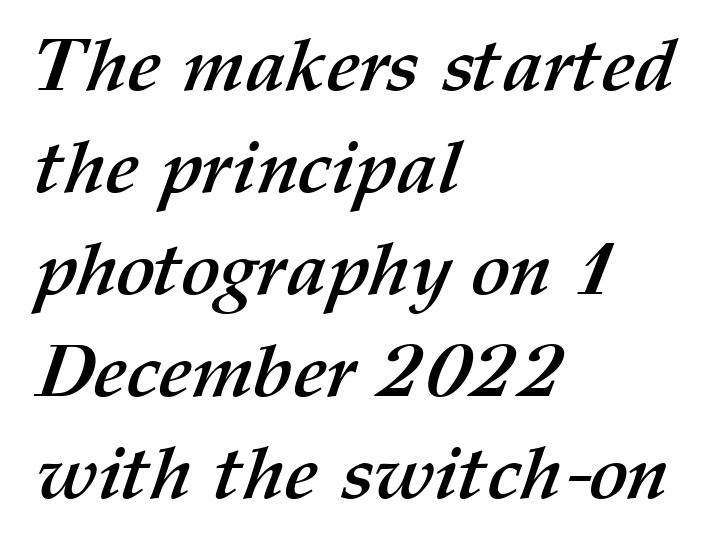
The image shows 74 px semibold type; set left-aligned, normal line spacing (1.38x), normal letter spacing, not underlined; medium stroke contrast and a medium x-height.
